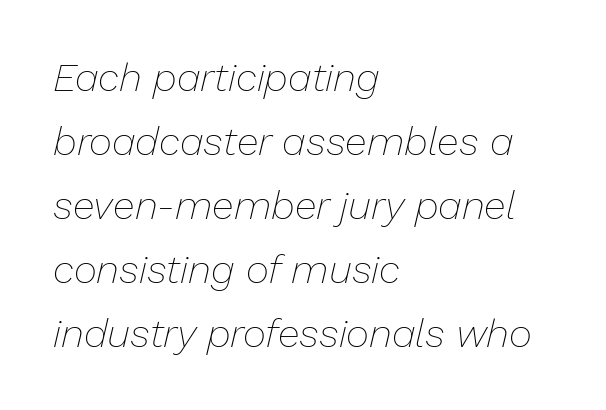
Q: Is the text bold? A: No.
Q: Is the text italic (slanted)? A: Yes, it leans right by about 13 degrees.
Q: Is the text underlined? A: No.
Q: How is the paragraph aligned? A: Left-aligned.
Q: Is the spacing between letters normal or unusually wide? A: Normal.
Q: Is the spacing between lines tight, normal or loose? A: Normal.
Q: Width (condensed, normal, or wide)? A: Normal.
Q: Stroke contrast? A: Low.
Q: x-height? A: Medium.
Q: Monospaced? A: No.
